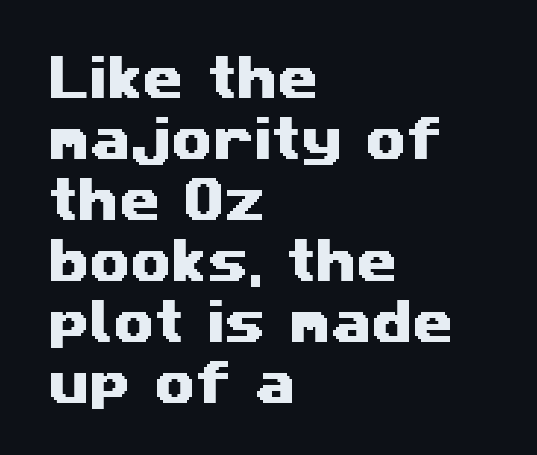
{"serif": "no", "width": "wide", "stroke_contrast": "medium", "x_height": "medium", "monospaced": "no", "underline": "no", "align": "left", "line_spacing": "normal", "line_spacing_ratio": 1.3, "letter_spacing": "normal", "letter_spacing_em": 0.0, "glyph_px": 47}
